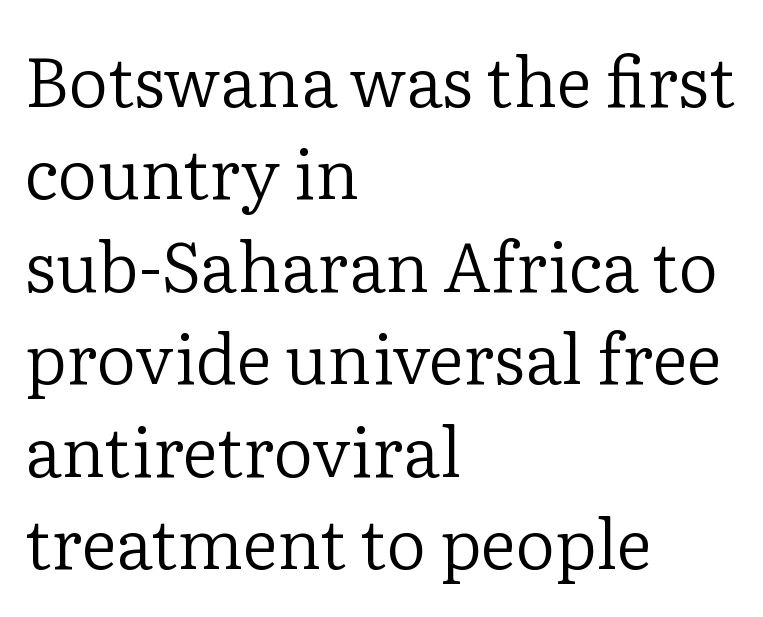
The image shows 69 px regular-weight serif type, upright; set left-aligned, normal line spacing (1.34x), normal letter spacing, not underlined; low stroke contrast and a medium x-height.
